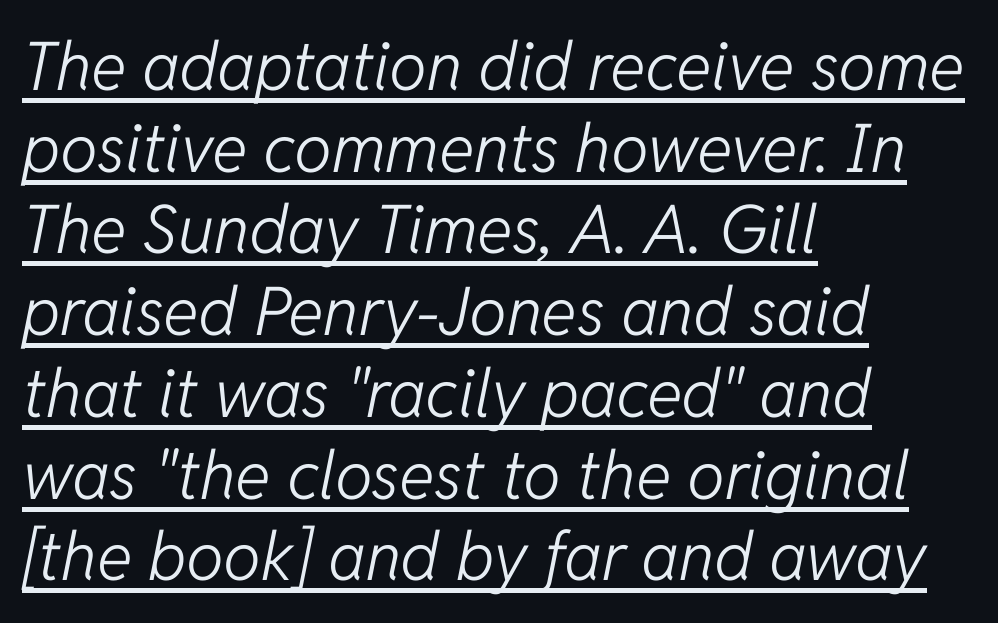
{"italic": "yes", "lean": "right", "slant_degrees": 11, "bold": "no", "weight": "light", "width": "normal", "stroke_contrast": "low", "x_height": "medium", "monospaced": "no", "underline": "yes", "align": "left", "line_spacing_ratio": 1.22, "letter_spacing": "normal", "letter_spacing_em": 0.0, "glyph_px": 67}
